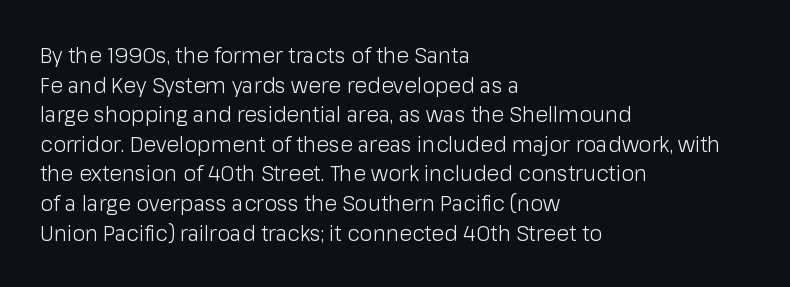
Quick note: underline off. Do the letters lean? They stand straight. The text block is weighted toward the left margin, trailing off unevenly rightward. This rendering leaves character spacing at its baseline value. Vertical spacing — default.
